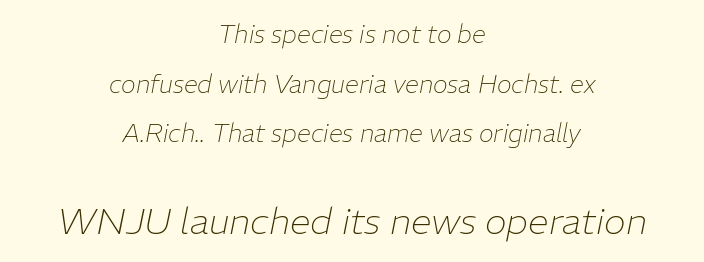
A typesetter would mark this as italic. The block of text is sparse from top to bottom, with ample space between rows. Alignment: centered. Anything drawn beneath the words? Only blank space.
